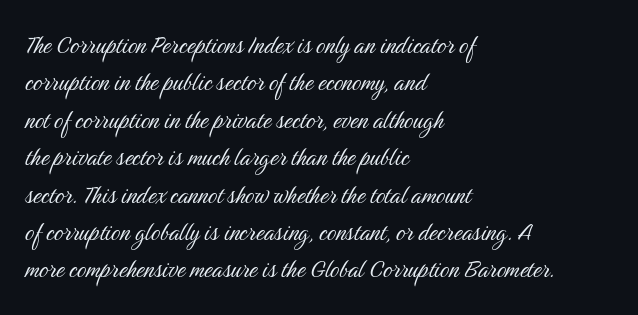
The image shows 29 px light, condensed sans-serif type; set left-aligned, normal line spacing (1.29x), normal letter spacing, not underlined; medium stroke contrast and a medium x-height.
